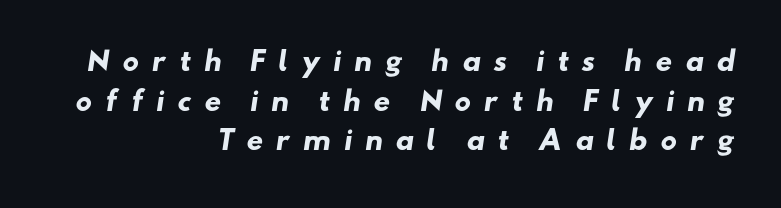
The image shows 26 px bold type; set right-aligned, normal line spacing (1.52x), unusually wide letter spacing (+0.47 em), not underlined.
